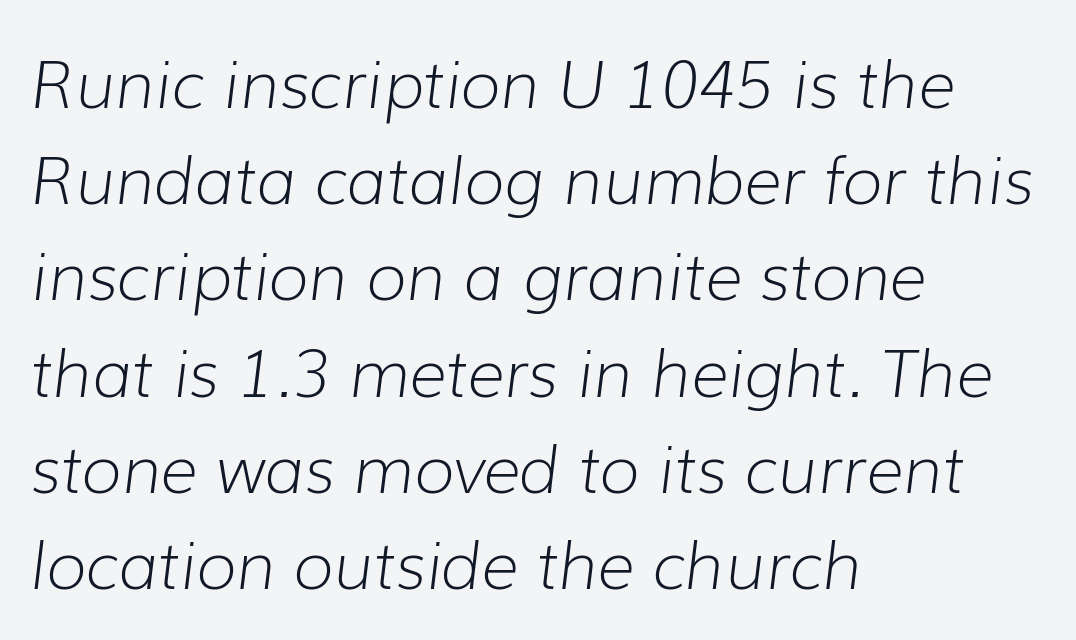
{"italic": "yes", "lean": "right", "slant_degrees": 7, "bold": "no", "weight": "light", "width": "normal", "stroke_contrast": "low", "x_height": "medium", "monospaced": "no", "underline": "no", "align": "left", "line_spacing": "normal", "line_spacing_ratio": 1.48, "letter_spacing": "normal", "letter_spacing_em": 0.0, "glyph_px": 65}
